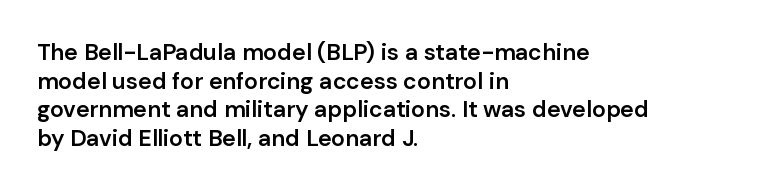
The passage shown is not underscored anywhere. On the weight axis this lands at semibold, roughly 600. Nothing unusual about the tracking: characters are spaced as the font intends. This is roman type, the default non-slanted kind. The paragraph has a hard left edge and a soft right edge.
